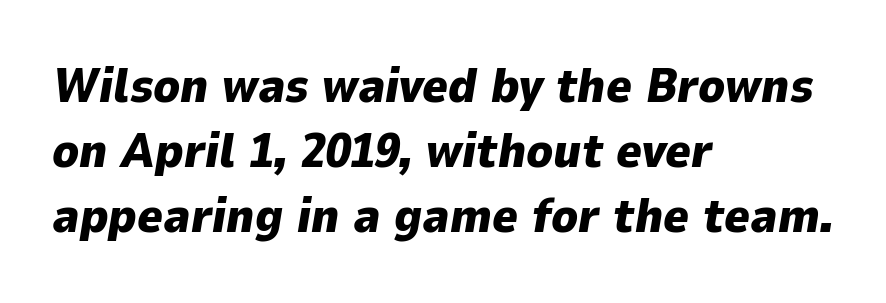
{"italic": "yes", "lean": "right", "slant_degrees": 9, "bold": "yes", "weight": "heavy", "width": "normal", "stroke_contrast": "low", "x_height": "medium", "monospaced": "no", "underline": "no", "align": "left", "line_spacing": "normal", "line_spacing_ratio": 1.33, "letter_spacing": "normal", "letter_spacing_em": 0.0, "glyph_px": 49}
